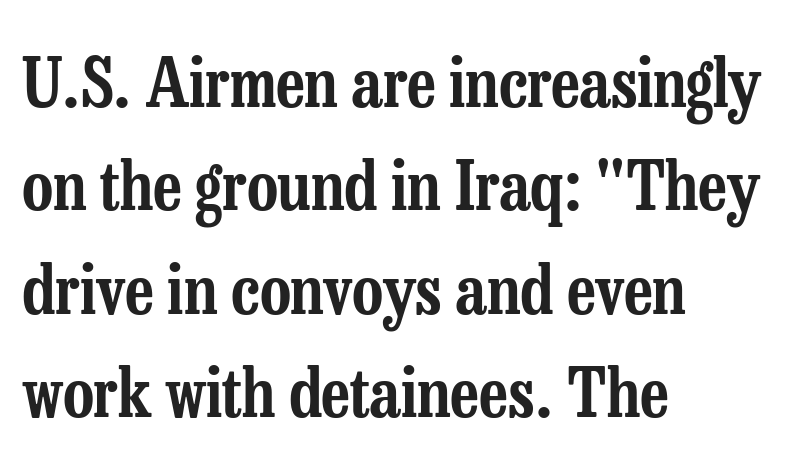
Q: Is the text italic (slanted)? A: No, it is upright.
Q: Is the typeface a serif or a sans-serif typeface? A: Serif.
Q: Is the text underlined? A: No.
Q: How is the paragraph aligned? A: Left-aligned.
Q: Is the spacing between letters normal or unusually wide? A: Normal.
Q: Is the spacing between lines tight, normal or loose? A: Normal.
Q: Width (condensed, normal, or wide)? A: Condensed.
Q: Stroke contrast? A: Low.
Q: x-height? A: Medium.
Q: Monospaced? A: No.
